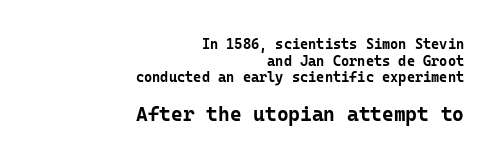
Q: Is the text bold? A: Yes.
Q: Is the text italic (slanted)? A: No, it is upright.
Q: Is the text underlined? A: No.
Q: How is the paragraph aligned? A: Right-aligned.
Q: Is the spacing between letters normal or unusually wide? A: Normal.
Q: Which block of text is set in a larger size, the first (top) or the second (bottom)? A: The second (bottom) one.
